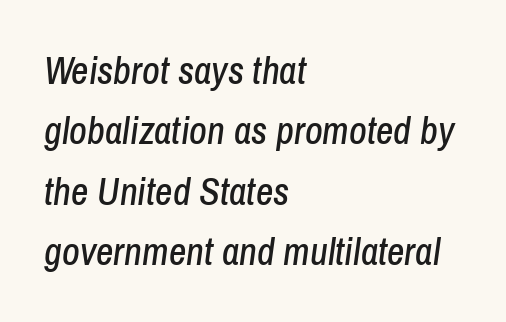
Q: Is the text italic (slanted)? A: Yes, it leans right by about 8 degrees.
Q: Is the text underlined? A: No.
Q: How is the paragraph aligned? A: Left-aligned.
Q: Is the spacing between letters normal or unusually wide? A: Normal.
Q: Is the spacing between lines tight, normal or loose? A: Normal.
Q: Width (condensed, normal, or wide)? A: Condensed.
Q: Stroke contrast? A: Low.
Q: x-height? A: Medium.
Q: Monospaced? A: No.
